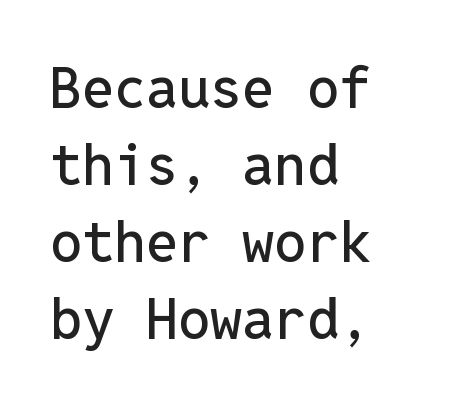
The image shows 57 px sans-serif type, upright, monospaced; set left-aligned, normal line spacing (1.35x), normal letter spacing, not underlined; low stroke contrast and a medium x-height.
